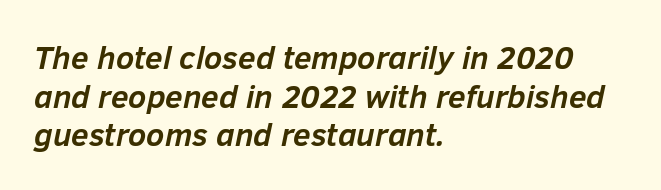
Type without underlining. The rag falls on the right side of this text block. Observe the lean: these are italic letterforms. Caption: bold face, heavy strokes. Spacing verdict: proportional, widths tailored to each character. What stands out about the letter spacing? Nothing — it is the standard amount.
